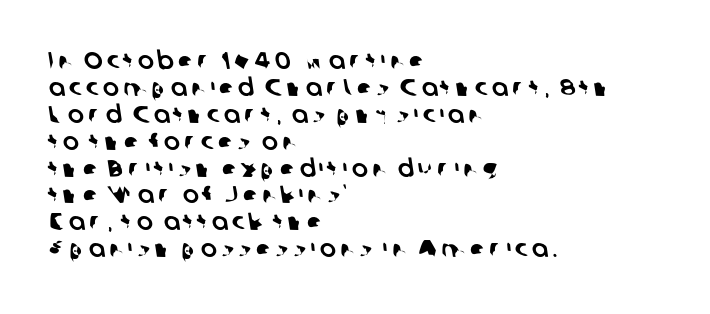
{"underline": "no", "align": "left", "line_spacing": "tight", "line_spacing_ratio": 1.12, "glyph_px": 24}
